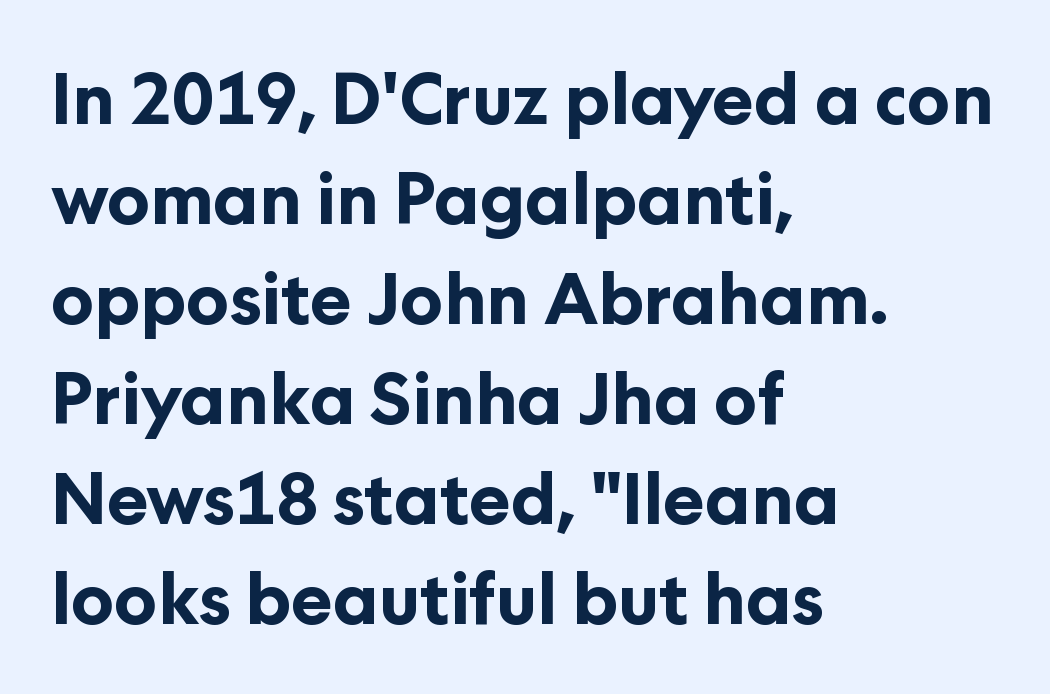
The image shows 70 px bold sans-serif type, upright; set left-aligned, normal line spacing (1.43x), normal letter spacing, not underlined; low stroke contrast and a medium x-height.
